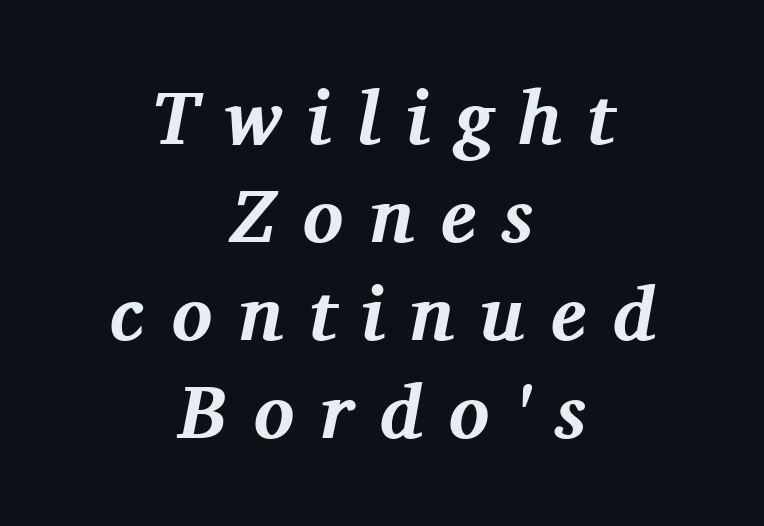
The image shows 76 px bold serif type, italic (leaning right); set centered, normal line spacing (1.29x), unusually wide letter spacing (+0.34 em), not underlined; medium stroke contrast and a medium x-height.
